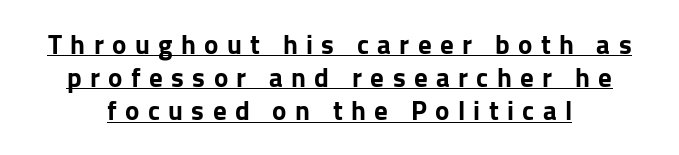
{"italic": "no", "bold": "yes", "underline": "yes", "align": "center", "line_spacing_ratio": 1.23, "letter_spacing": "wide", "letter_spacing_em": 0.31, "glyph_px": 27}
